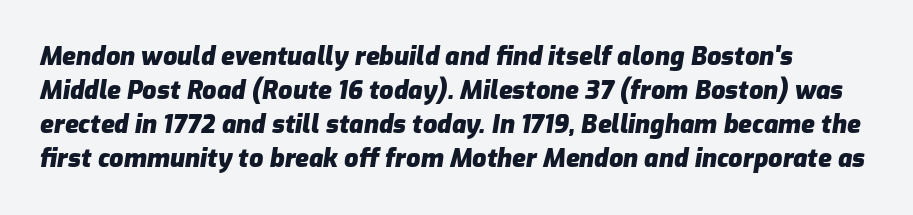
The face used here has the dense, thick strokes of a bold. Has an underline been added? It has not. If you measured baseline to baseline, you'd find a middling distance. Looking at the ascenders, they clearly lean.
